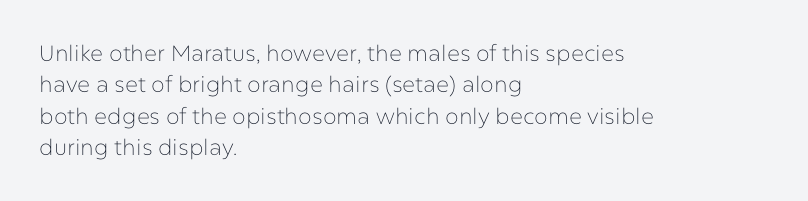
The line-height multiplier appears to be the usual default. The ragged edge is on the right, which tells us the setting is flush left. A typesetter would mark this as roman, not italic. This sample uses plain, unmodified letter spacing. No letter is thick-stroked: the sample isn't bold.
